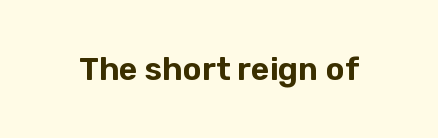
{"serif": "no", "italic": "no", "width": "normal", "stroke_contrast": "low", "x_height": "medium", "monospaced": "no", "underline": "no", "letter_spacing": "normal", "letter_spacing_em": 0.0, "glyph_px": 32}
